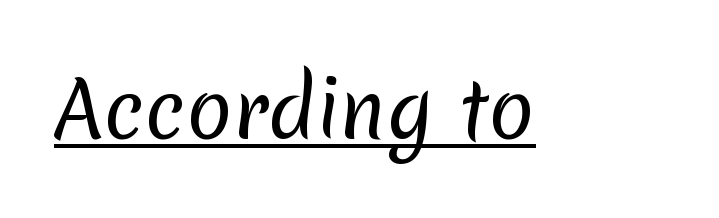
Q: Is the text bold? A: No.
Q: Is the typeface a serif or a sans-serif typeface? A: Sans-serif.
Q: Is the text underlined? A: Yes.
Q: Is the spacing between letters normal or unusually wide? A: Normal.
Q: Width (condensed, normal, or wide)? A: Normal.
Q: Stroke contrast? A: Low.
Q: x-height? A: Medium.
Q: Monospaced? A: No.
